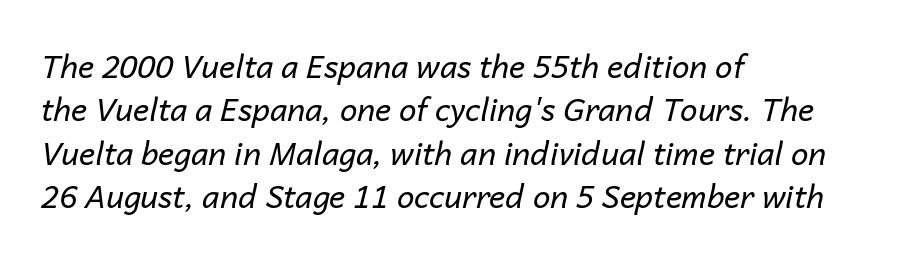
{"italic": "yes", "lean": "right", "slant_degrees": 14, "bold": "no", "weight": "regular", "width": "normal", "stroke_contrast": "low", "x_height": "medium", "monospaced": "no", "underline": "no", "align": "left", "line_spacing": "normal", "line_spacing_ratio": 1.4, "letter_spacing": "normal", "letter_spacing_em": 0.0, "glyph_px": 31}
